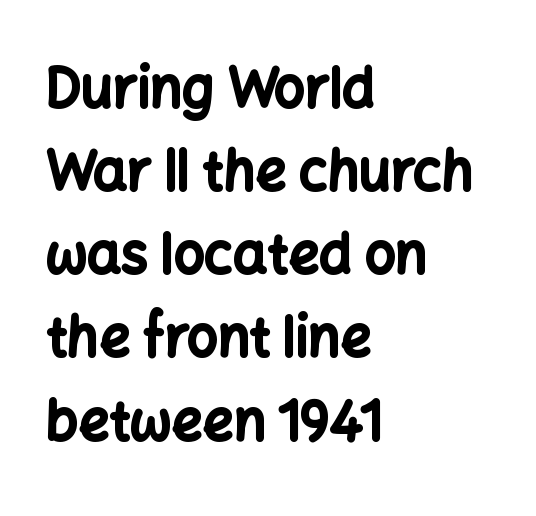
Q: Is the text bold? A: Yes.
Q: Is the text italic (slanted)? A: No, it is upright.
Q: Is the typeface a serif or a sans-serif typeface? A: Sans-serif.
Q: Is the text underlined? A: No.
Q: How is the paragraph aligned? A: Left-aligned.
Q: Is the spacing between letters normal or unusually wide? A: Normal.
Q: Is the spacing between lines tight, normal or loose? A: Normal.
Q: Width (condensed, normal, or wide)? A: Normal.
Q: Stroke contrast? A: Low.
Q: x-height? A: Medium.
Q: Monospaced? A: No.
